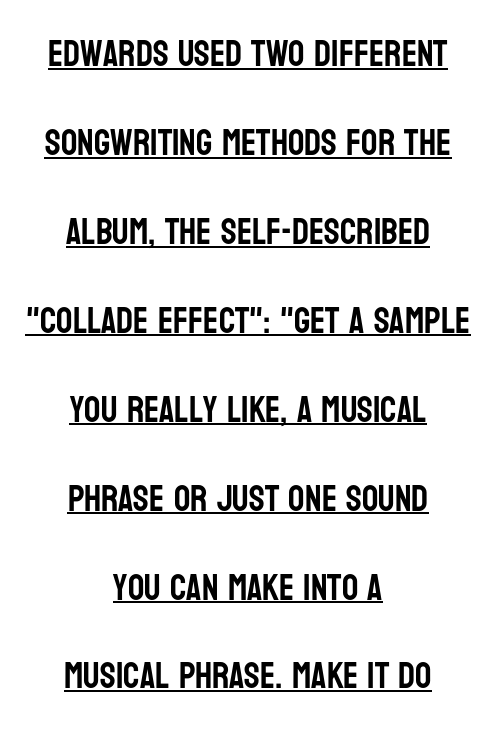
Q: Is the text italic (slanted)? A: No, it is upright.
Q: Is the typeface a serif or a sans-serif typeface? A: Sans-serif.
Q: Is the text underlined? A: Yes.
Q: How is the paragraph aligned? A: Centered.
Q: Is the spacing between letters normal or unusually wide? A: Normal.
Q: Is the spacing between lines tight, normal or loose? A: Loose.
Q: Width (condensed, normal, or wide)? A: Condensed.
Q: Stroke contrast? A: Low.
Q: x-height? A: Large.
Q: Monospaced? A: No.
